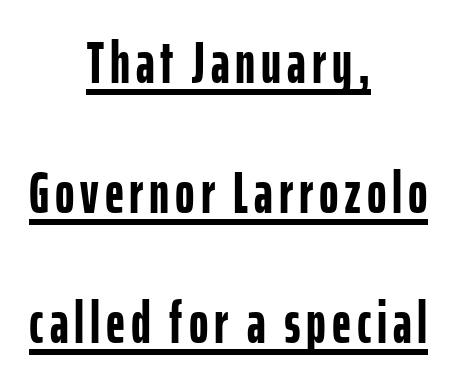
{"serif": "no", "italic": "no", "bold": "yes", "weight": "semibold", "width": "condensed", "stroke_contrast": "low", "x_height": "medium", "monospaced": "no", "underline": "yes", "align": "center", "line_spacing": "loose", "line_spacing_ratio": 2.2, "glyph_px": 59}
